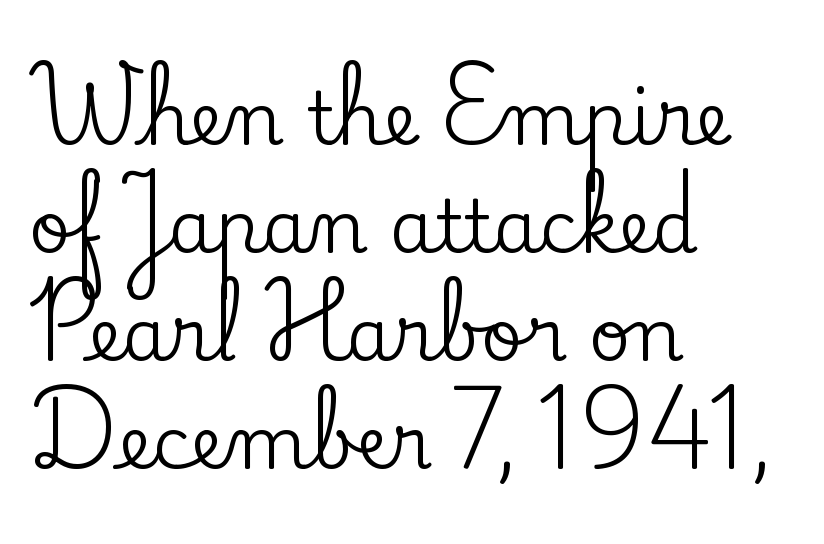
Q: Is the text italic (slanted)? A: No, it is upright.
Q: Is the typeface a serif or a sans-serif typeface? A: Serif.
Q: Is the text underlined? A: No.
Q: How is the paragraph aligned? A: Left-aligned.
Q: Is the spacing between letters normal or unusually wide? A: Normal.
Q: Is the spacing between lines tight, normal or loose? A: Normal.
Q: Width (condensed, normal, or wide)? A: Normal.
Q: Stroke contrast? A: Low.
Q: x-height? A: Small.
Q: Monospaced? A: No.
